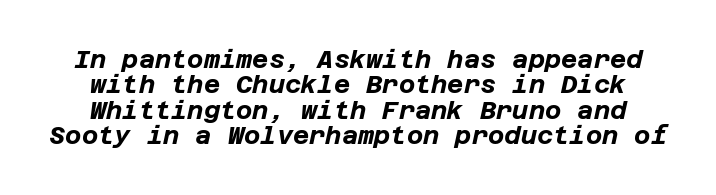
Q: Is the text bold? A: Yes.
Q: Is the text italic (slanted)? A: Yes, it leans right by about 12 degrees.
Q: Is the text underlined? A: No.
Q: Is the spacing between letters normal or unusually wide? A: Normal.
Q: Is the spacing between lines tight, normal or loose? A: Tight.
